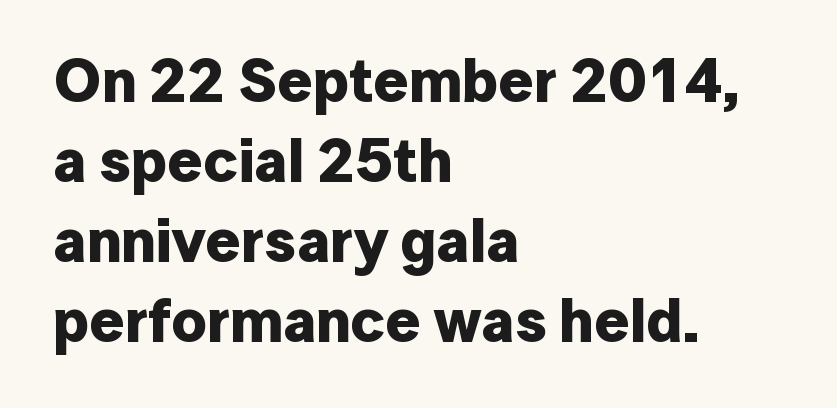
These lines are set flush left with a ragged right edge. Stroke terminals: plain, sans-serif. Glyph-to-glyph distance matches everyday printed text. Students, observe: this is what conventionally led text looks like.
